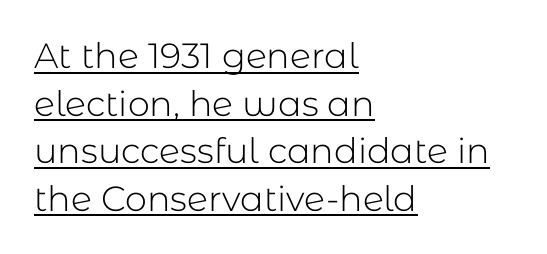
{"serif": "no", "italic": "no", "bold": "no", "weight": "light", "width": "normal", "stroke_contrast": "low", "x_height": "medium", "monospaced": "no", "underline": "yes", "align": "left", "line_spacing": "normal", "line_spacing_ratio": 1.36, "letter_spacing": "normal", "letter_spacing_em": 0.0, "glyph_px": 35}
